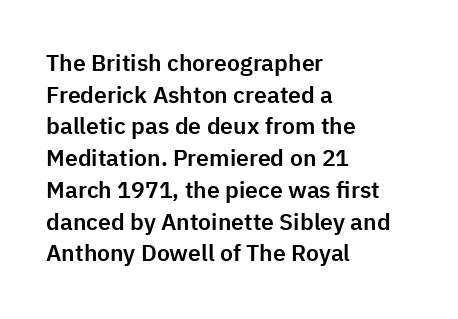
The image shows 23 px text type, upright; set left-aligned, normal line spacing (1.38x), normal letter spacing, not underlined.
